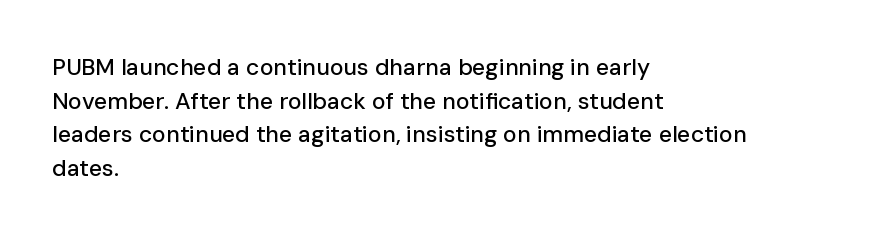
{"italic": "no", "underline": "no", "align": "left", "line_spacing": "normal", "line_spacing_ratio": 1.46, "letter_spacing": "normal", "letter_spacing_em": 0.0, "glyph_px": 23}
